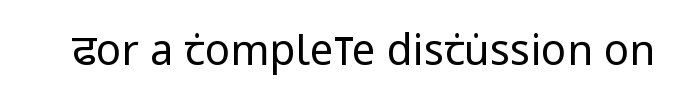
The image shows 42 px regular-weight, condensed sans-serif type, upright; set normal letter spacing, not underlined; low stroke contrast and a large x-height.
